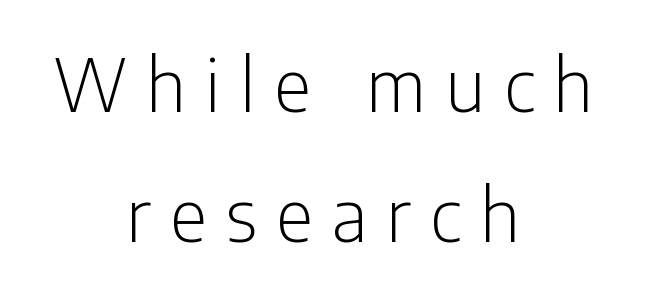
{"serif": "no", "italic": "no", "bold": "no", "weight": "light", "width": "condensed", "stroke_contrast": "low", "x_height": "medium", "monospaced": "no", "underline": "no", "align": "center", "line_spacing_ratio": 1.78, "letter_spacing": "wide", "letter_spacing_em": 0.26, "glyph_px": 73}
